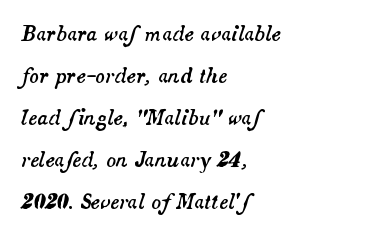
Q: Is the text italic (slanted)? A: Yes, it leans right by about 14 degrees.
Q: Is the text underlined? A: No.
Q: How is the paragraph aligned? A: Left-aligned.
Q: Is the spacing between letters normal or unusually wide? A: Normal.
Q: Is the spacing between lines tight, normal or loose? A: Loose.
